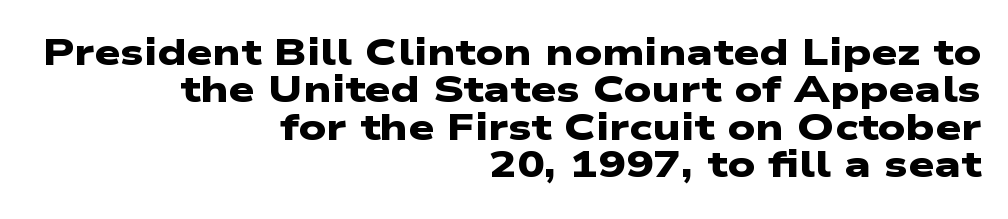
{"serif": "no", "bold": "yes", "weight": "heavy", "width": "wide", "stroke_contrast": "low", "x_height": "medium", "monospaced": "no", "underline": "no", "align": "right", "line_spacing": "tight", "line_spacing_ratio": 1.01, "letter_spacing": "normal", "letter_spacing_em": 0.0, "glyph_px": 37}
